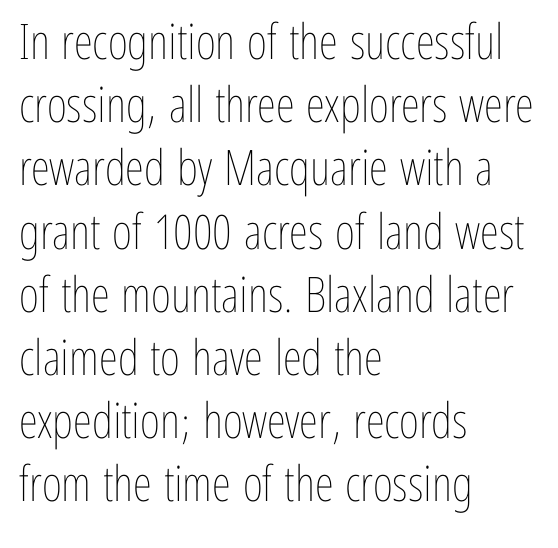
Designer's note — italics off, roman on. What stands out about the letter spacing? Nothing — it is the standard amount. Nothing heavy about these letters — not bold at all. The space between consecutive lines is moderate.
